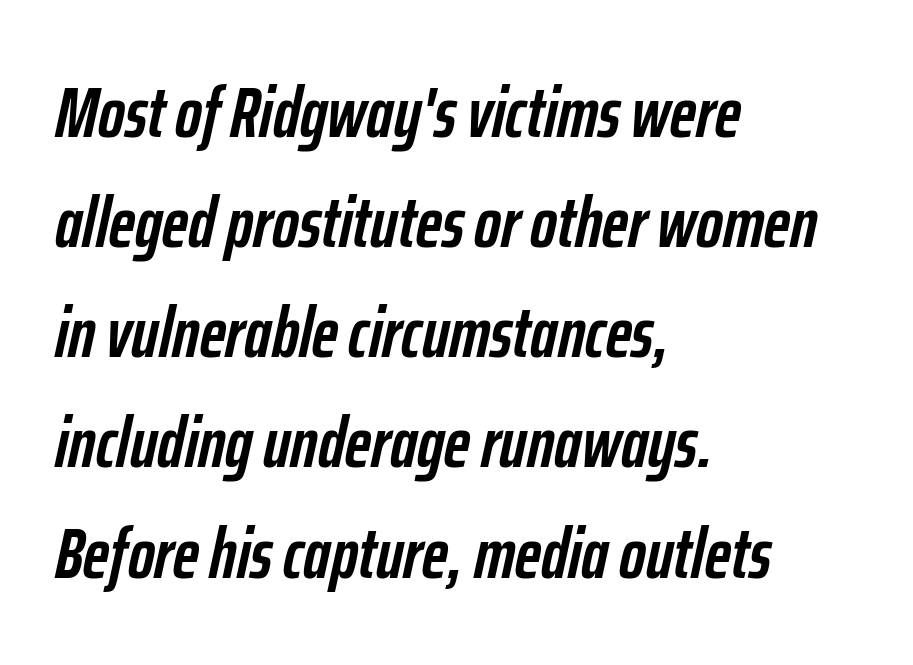
Q: Is the text bold? A: Yes.
Q: Is the text italic (slanted)? A: Yes, it leans right by about 12 degrees.
Q: Is the text underlined? A: No.
Q: How is the paragraph aligned? A: Left-aligned.
Q: Is the spacing between letters normal or unusually wide? A: Normal.
Q: Is the spacing between lines tight, normal or loose? A: Normal.
Q: Width (condensed, normal, or wide)? A: Condensed.
Q: Stroke contrast? A: Low.
Q: x-height? A: Medium.
Q: Monospaced? A: No.
